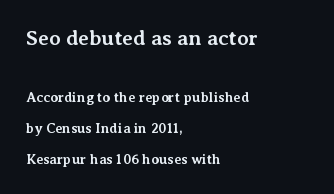
Q: Is the text bold? A: Yes.
Q: Is the text italic (slanted)? A: No, it is upright.
Q: Is the text underlined? A: No.
Q: How is the paragraph aligned? A: Left-aligned.
Q: Is the spacing between letters normal or unusually wide? A: Normal.
Q: Is the spacing between lines tight, normal or loose? A: Loose.
Q: Which block of text is set in a larger size, the first (top) or the second (bottom)? A: The first (top) one.
